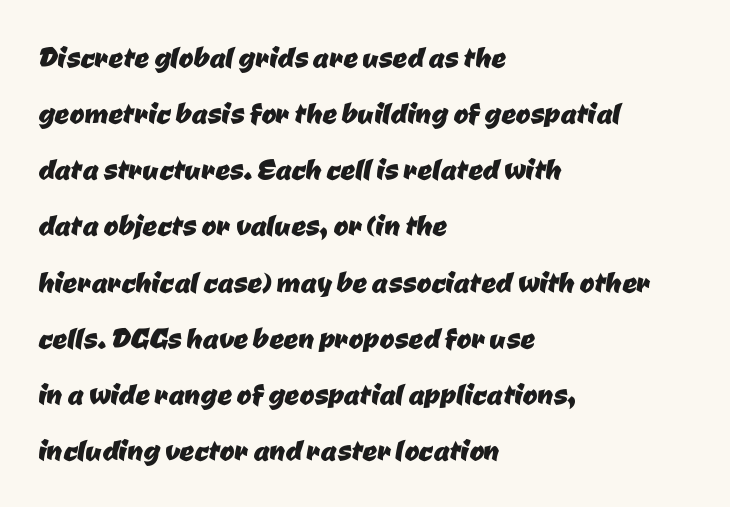
The image shows 36 px sans-serif type; set left-aligned, normal line spacing (1.56x), normal letter spacing, not underlined; low stroke contrast and a medium x-height.
